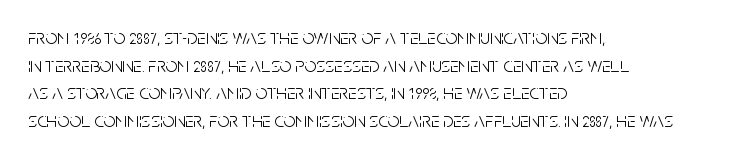
The image shows 21 px text type, upright; set left-aligned, normal line spacing (1.32x), normal letter spacing, not underlined.
